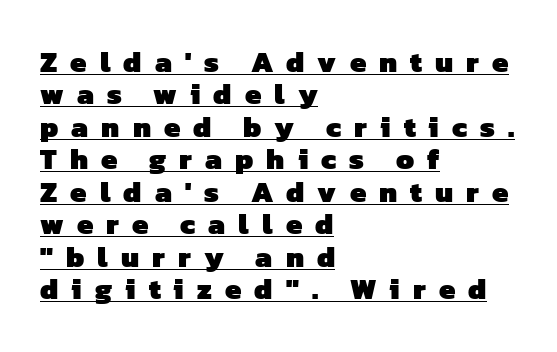
The passage shown is emphatically bold. Words appear elongated and porous because spacing is wide. The rendering shows plain stroke endings on the letterforms — a sans-serif design. Note the varied advance widths — an 'i' is clearly narrower than an 'm'. The text block is weighted toward the left margin, trailing off unevenly rightward. A typesetter would call this leading minimal, almost set solid.
